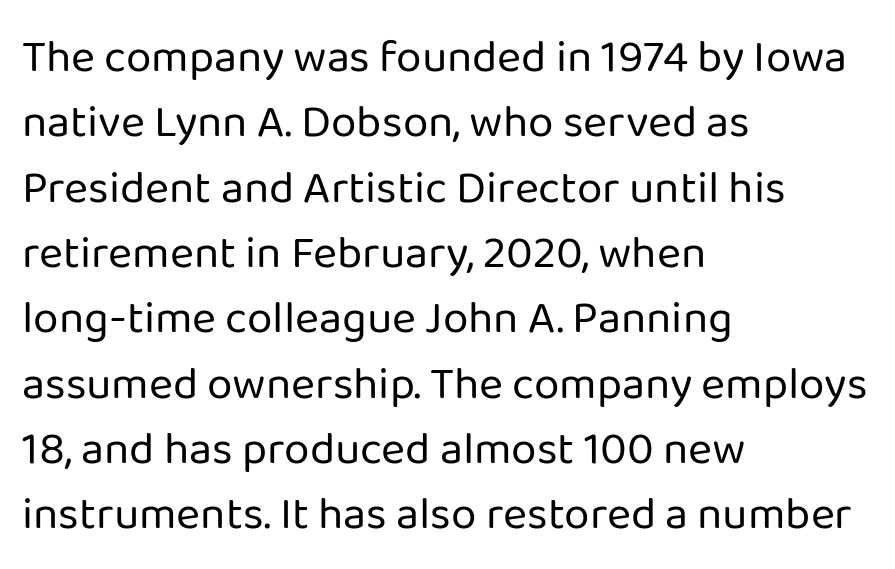
The image shows 46 px regular-weight sans-serif type, upright; set left-aligned, normal line spacing (1.42x), normal letter spacing, not underlined; low stroke contrast and a medium x-height.
